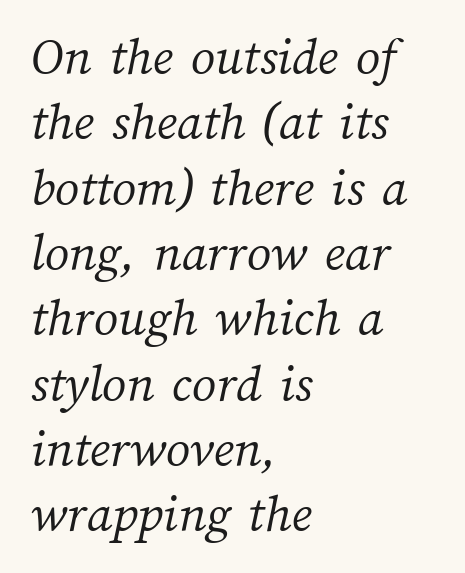
{"bold": "no", "weight": "light", "width": "normal", "stroke_contrast": "medium", "x_height": "medium", "monospaced": "no", "underline": "no", "align": "left", "line_spacing_ratio": 1.21, "letter_spacing": "normal", "letter_spacing_em": 0.0, "glyph_px": 54}
